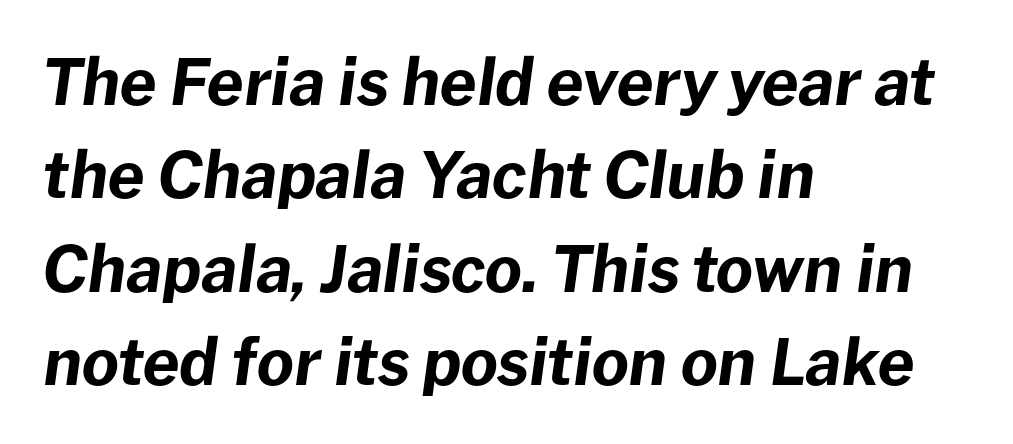
Q: Is the text bold? A: Yes.
Q: Is the text italic (slanted)? A: Yes, it leans right by about 8 degrees.
Q: Is the text underlined? A: No.
Q: How is the paragraph aligned? A: Left-aligned.
Q: Is the spacing between letters normal or unusually wide? A: Normal.
Q: Is the spacing between lines tight, normal or loose? A: Normal.
Q: Width (condensed, normal, or wide)? A: Normal.
Q: Stroke contrast? A: Low.
Q: x-height? A: Medium.
Q: Monospaced? A: No.
